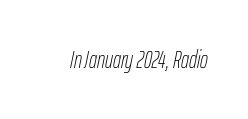
No extra tracking has been applied to these lines. Stems and bowls with no extra thickness — not bold. The whole block is typeset with a tilt. Beneath every word, the page is bare.
